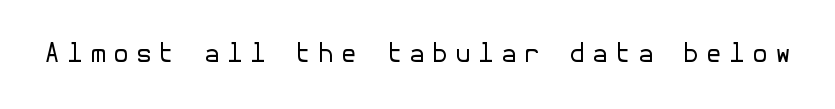
The image shows 26 px text type, upright; set unusually wide letter spacing (+0.26 em), not underlined.
